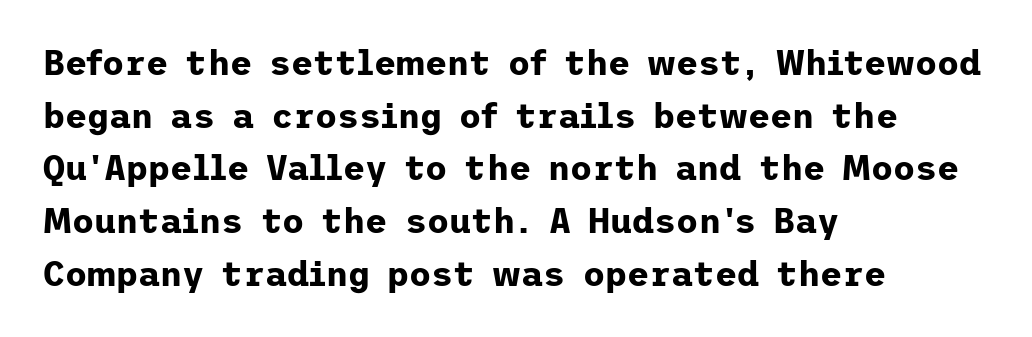
Q: Is the text bold? A: Yes.
Q: Is the text italic (slanted)? A: No, it is upright.
Q: Is the typeface a serif or a sans-serif typeface? A: Sans-serif.
Q: Is the text underlined? A: No.
Q: How is the paragraph aligned? A: Left-aligned.
Q: Is the spacing between letters normal or unusually wide? A: Normal.
Q: Is the spacing between lines tight, normal or loose? A: Normal.
Q: Width (condensed, normal, or wide)? A: Normal.
Q: Stroke contrast? A: Low.
Q: x-height? A: Medium.
